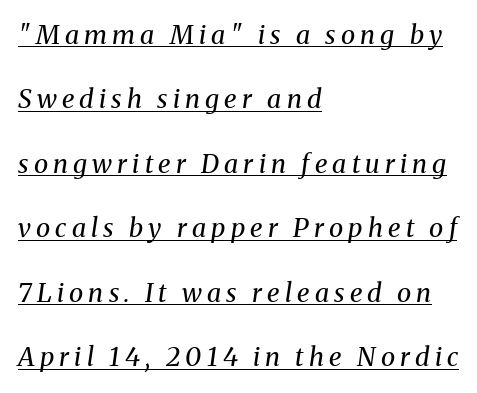
Q: Is the text bold? A: No.
Q: Is the text italic (slanted)? A: Yes, it leans right by about 8 degrees.
Q: Is the text underlined? A: Yes.
Q: How is the paragraph aligned? A: Left-aligned.
Q: Is the spacing between letters normal or unusually wide? A: Unusually wide.
Q: Is the spacing between lines tight, normal or loose? A: Loose.
